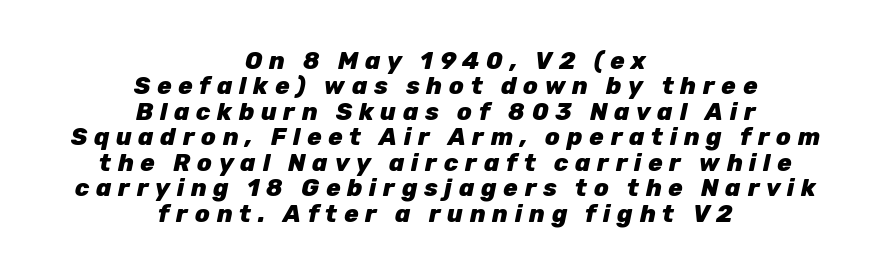
The image shows 24 px bold type, italic (leaning right); set centered, tight line spacing (1.06x), unusually wide letter spacing (+0.28 em), not underlined.
